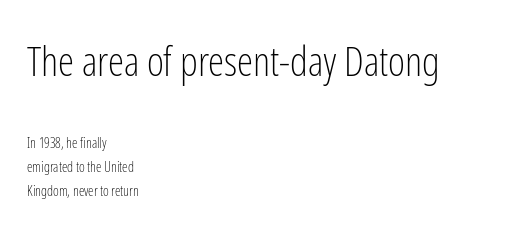
{"serif": "no", "italic": "no", "bold": "no", "weight": "light", "width": "condensed", "stroke_contrast": "low", "x_height": "medium", "monospaced": "no", "underline": "no", "align": "left", "line_spacing_ratio": 1.73, "letter_spacing": "normal", "letter_spacing_em": 0.0, "larger_block": "first", "size_ratio": 2.93, "glyph_px": 41}
